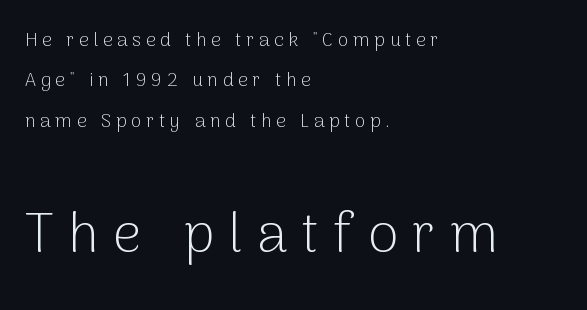
Q: Is the text bold? A: No.
Q: Is the text italic (slanted)? A: No, it is upright.
Q: Is the typeface a serif or a sans-serif typeface? A: Sans-serif.
Q: Is the text underlined? A: No.
Q: How is the paragraph aligned? A: Left-aligned.
Q: Is the spacing between letters normal or unusually wide? A: Unusually wide.
Q: Is the spacing between lines tight, normal or loose? A: Loose.
Q: Which block of text is set in a larger size, the first (top) or the second (bottom)? A: The second (bottom) one.
Q: Width (condensed, normal, or wide)? A: Normal.
Q: Stroke contrast? A: Low.
Q: x-height? A: Medium.
Q: Monospaced? A: No.
